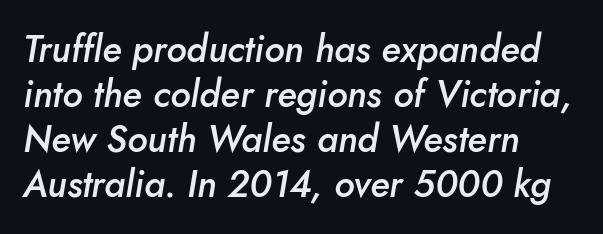
{"italic": "yes", "lean": "right", "slant_degrees": 10, "bold": "semi", "weight": "semibold", "width": "normal", "stroke_contrast": "low", "x_height": "small", "monospaced": "no", "underline": "no", "align": "left", "line_spacing_ratio": 1.22, "letter_spacing": "normal", "letter_spacing_em": 0.0, "glyph_px": 37}
